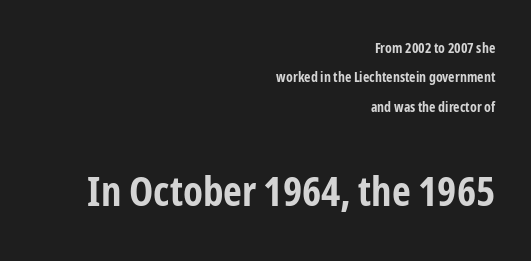
Q: Is the text bold? A: Yes.
Q: Is the text italic (slanted)? A: No, it is upright.
Q: Is the typeface a serif or a sans-serif typeface? A: Sans-serif.
Q: Is the text underlined? A: No.
Q: How is the paragraph aligned? A: Right-aligned.
Q: Is the spacing between letters normal or unusually wide? A: Normal.
Q: Is the spacing between lines tight, normal or loose? A: Loose.
Q: Which block of text is set in a larger size, the first (top) or the second (bottom)? A: The second (bottom) one.
Q: Width (condensed, normal, or wide)? A: Condensed.
Q: Stroke contrast? A: Low.
Q: x-height? A: Medium.
Q: Monospaced? A: No.
